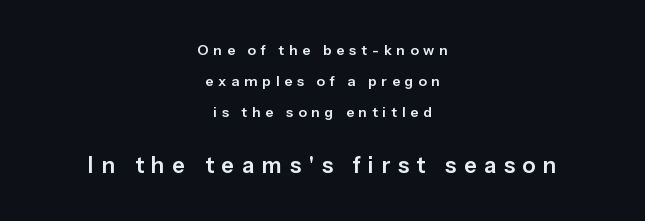
{"italic": "no", "underline": "no", "align": "center", "line_spacing": "loose", "line_spacing_ratio": 2.21, "letter_spacing": "wide", "letter_spacing_em": 0.35, "larger_block": "second", "size_ratio": 1.57, "glyph_px": 22}
